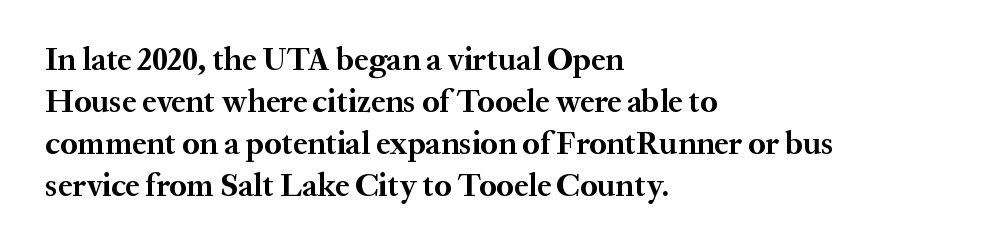
{"serif": "yes", "italic": "no", "bold": "yes", "weight": "bold", "width": "normal", "stroke_contrast": "medium", "x_height": "medium", "monospaced": "no", "underline": "no", "align": "left", "line_spacing": "normal", "line_spacing_ratio": 1.31, "letter_spacing": "normal", "letter_spacing_em": 0.0, "glyph_px": 32}
